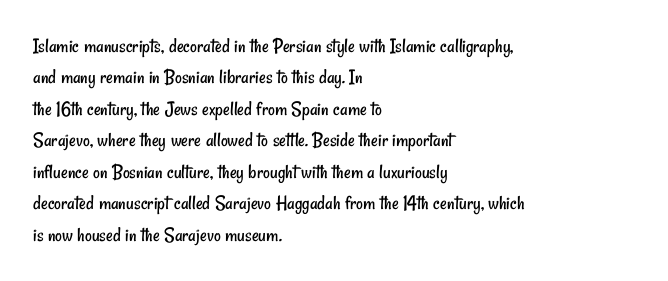
Horizontal alignment here is leftward, the default for most running prose. Inter-character spacing is left at the font's built-in metrics. The typeface has the unassuming heft of standard copy or less. Descender tails drop into unmarked territory. This sample keeps an unexceptional amount of space between lines.
